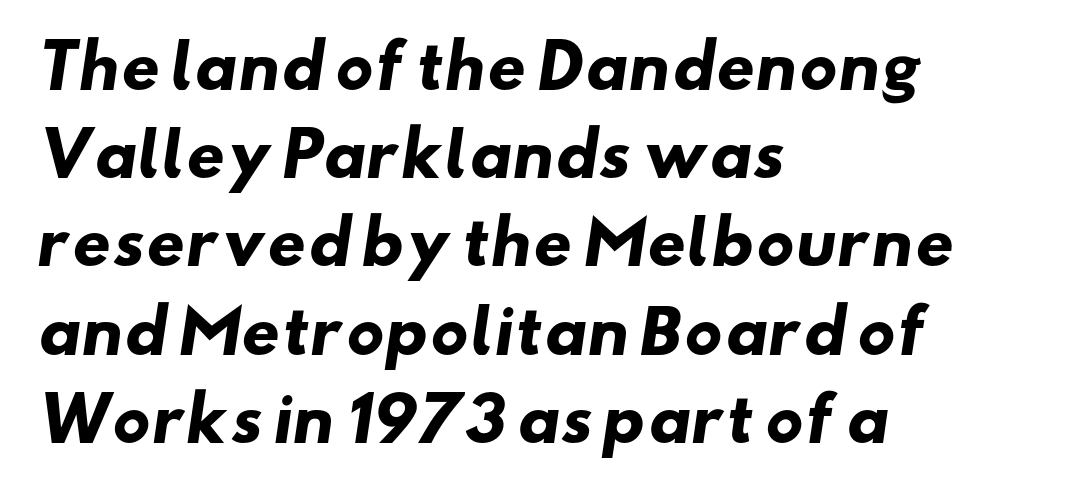
Q: Is the text bold? A: Yes.
Q: Is the typeface a serif or a sans-serif typeface? A: Sans-serif.
Q: Is the text underlined? A: No.
Q: How is the paragraph aligned? A: Left-aligned.
Q: Is the spacing between letters normal or unusually wide? A: Normal.
Q: Is the spacing between lines tight, normal or loose? A: Normal.
Q: Width (condensed, normal, or wide)? A: Wide.
Q: Stroke contrast? A: Low.
Q: x-height? A: Small.
Q: Monospaced? A: No.
